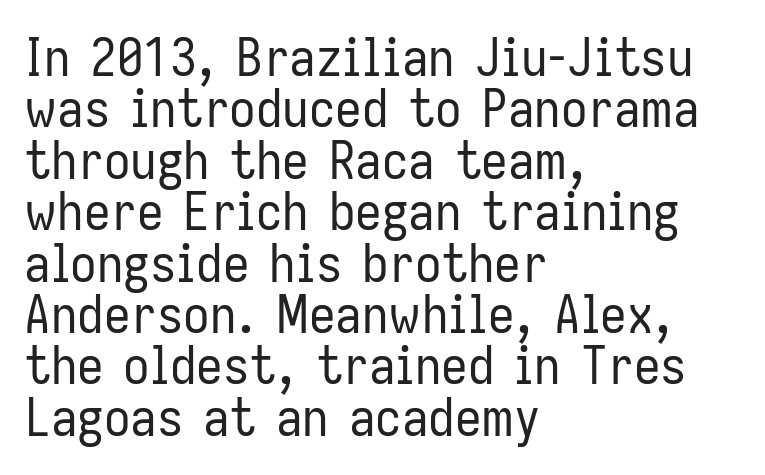
Here the glyphs are tracked normally, forming tight word shapes. In terms of posture, this sample is upright. The letterforms sit at book weight or below. A student would call this left alignment; a typographer would say flush left, rag right. Leading is clearly below the norm, producing a dense column.
